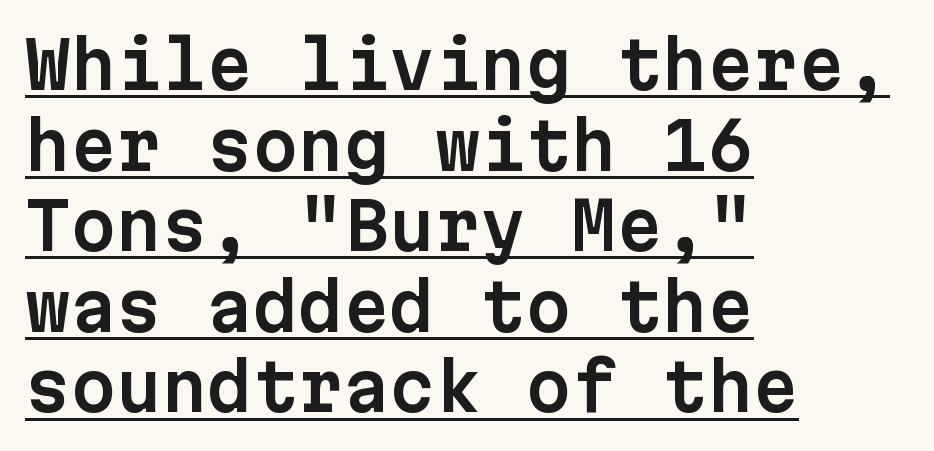
The typeface chosen for these lines omits serifs. This rendering uses left alignment, leaving the right contour irregular. Do the letters lean? They stand straight. In terms of letterspacing, this is plain default setting. Looks like terminal output: every glyph gets an equal slot.
